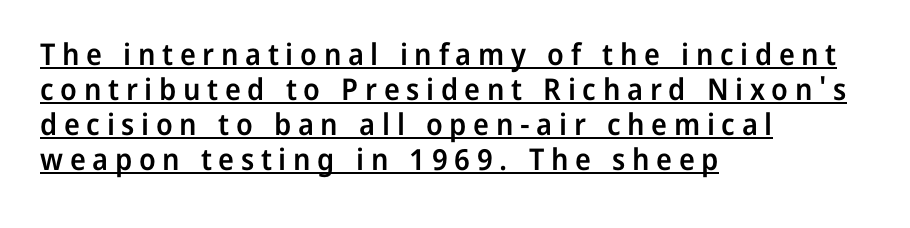
The image shows 30 px semibold sans-serif type, upright; set left-aligned, line spacing 1.17x, unusually wide letter spacing (+0.22 em), underlined; low stroke contrast and a medium x-height.
